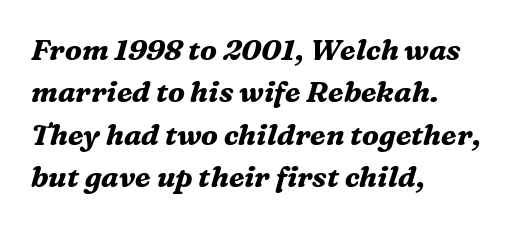
The image shows 29 px bold serif type, italic (leaning right); set left-aligned, normal line spacing (1.46x), normal letter spacing, not underlined; medium stroke contrast and a medium x-height.
